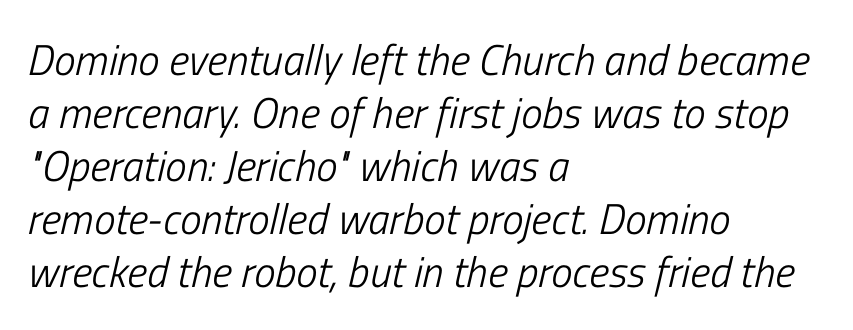
The line texture is even and compact thanks to regular tracking. The font's italic variant was chosen for this text. Spacing verdict: proportional, widths tailored to each character. Layout note: lines flush left. A bare baseline throughout the passage.
